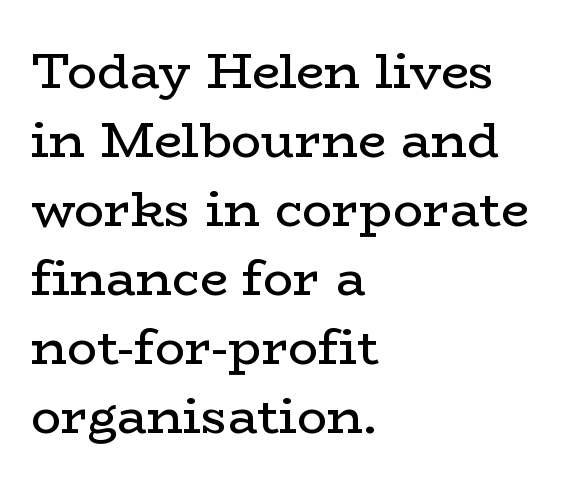
No italicization has been applied; the sample stays upright. A bare baseline throughout the passage. The gaps between neighbouring characters are ordinary and unremarkable. Old-style or modern, the face here clearly has serifs. Line spacing here is normal. Do the characters align in a grid? No, the font is proportional.
